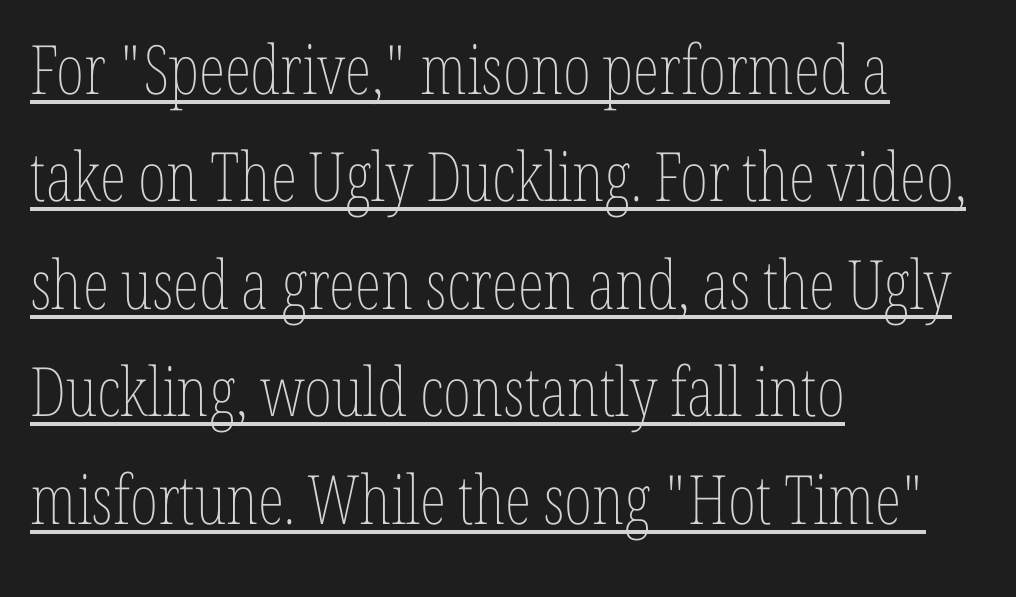
Q: Is the text bold? A: No.
Q: Is the text italic (slanted)? A: No, it is upright.
Q: Is the text underlined? A: Yes.
Q: How is the paragraph aligned? A: Left-aligned.
Q: Is the spacing between letters normal or unusually wide? A: Normal.
Q: Is the spacing between lines tight, normal or loose? A: Normal.
Q: Width (condensed, normal, or wide)? A: Condensed.
Q: Stroke contrast? A: Low.
Q: x-height? A: Medium.
Q: Monospaced? A: No.
